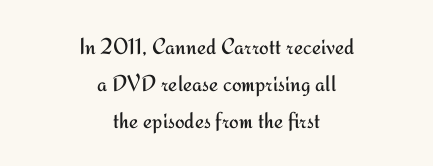
Interline gaps are of average width in this sample. The characters are drawn with everyday or finer stroke widths. Students, note that the glyphs here touch the page at normal intervals. Plain, unruled lines of type. The rendering positions every line midway between the sides.
